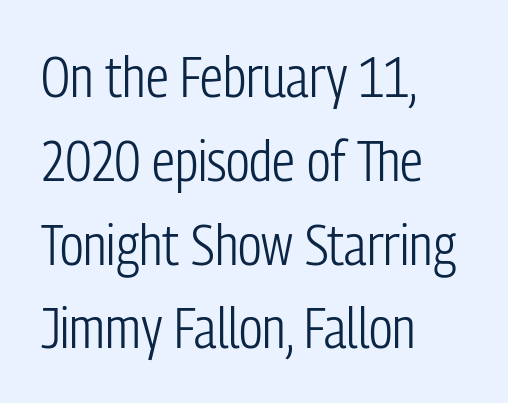
{"serif": "no", "italic": "no", "bold": "no", "weight": "light", "width": "condensed", "stroke_contrast": "low", "x_height": "medium", "monospaced": "no", "underline": "no", "align": "left", "line_spacing": "normal", "line_spacing_ratio": 1.47, "letter_spacing": "normal", "letter_spacing_em": 0.0, "glyph_px": 57}
